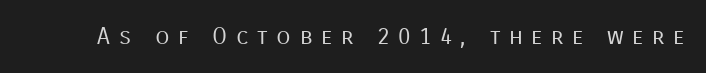
{"italic": "no", "bold": "no", "underline": "no", "letter_spacing": "wide", "letter_spacing_em": 0.37, "glyph_px": 23}
